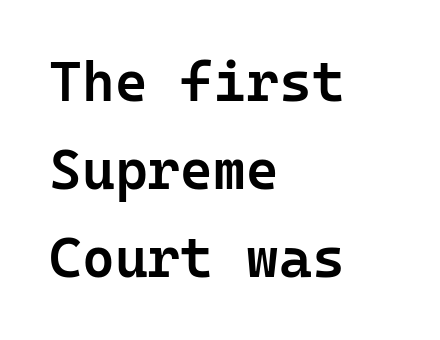
Quick note: not italic, upright. Reading down the column, the eye jumps a familiar distance to each next line. The font is running at a semibold setting, under full bold. The paragraph shown leans on its left margin. What kind of face is this? One without serifs — a sans.
